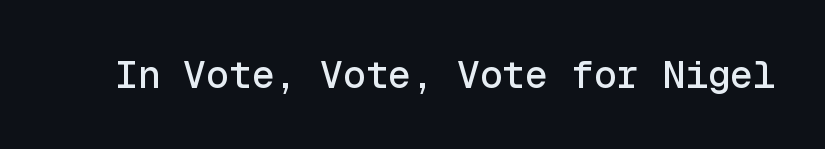
The image shows 38 px sans-serif type, upright, monospaced; set normal letter spacing, not underlined; a medium x-height.
